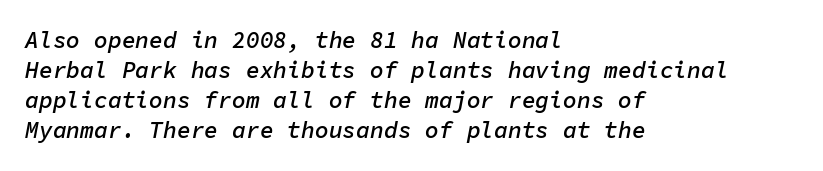
The image shows 23 px text type, italic (leaning right); set left-aligned, normal line spacing (1.31x), normal letter spacing, not underlined.
